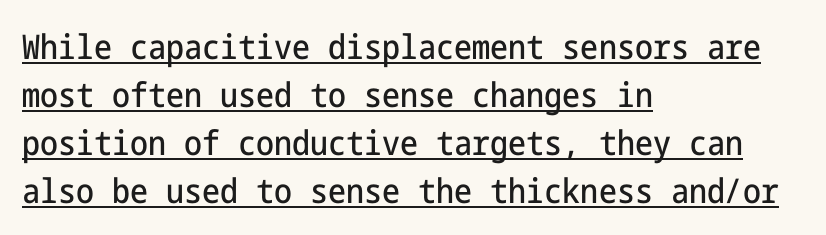
The image shows 34 px condensed sans-serif type, upright; set left-aligned, normal line spacing (1.41x), normal letter spacing, underlined; low stroke contrast and a medium x-height.
